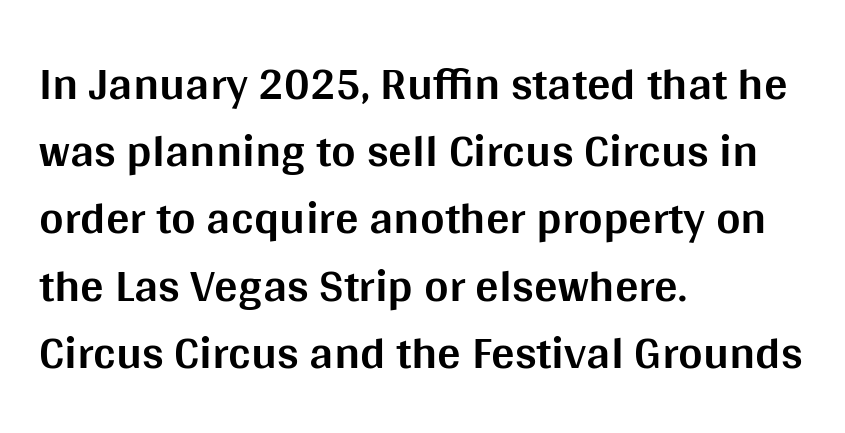
{"serif": "no", "italic": "no", "bold": "yes", "weight": "bold", "width": "normal", "stroke_contrast": "medium", "x_height": "large", "monospaced": "no", "underline": "no", "align": "left", "line_spacing": "normal", "line_spacing_ratio": 1.43, "letter_spacing": "normal", "letter_spacing_em": 0.0, "glyph_px": 47}
